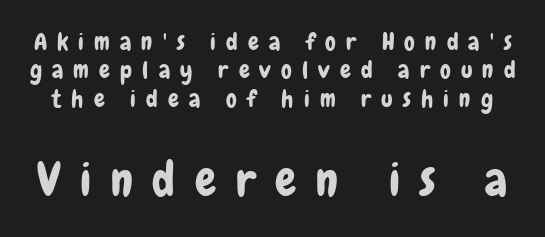
The space directly below the letters is spotless. Caption: expanded tracking, letters set apart. This is sans-serif lettering, the kind often seen on screens and signage. The letters stand upright; this is a roman face.
